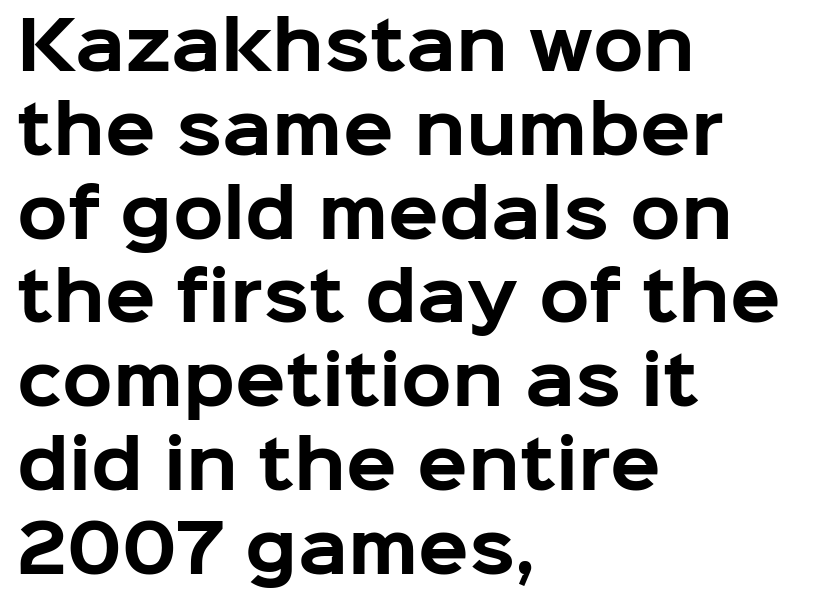
{"serif": "no", "italic": "no", "bold": "yes", "weight": "bold", "width": "normal", "stroke_contrast": "low", "x_height": "medium", "monospaced": "no", "underline": "no", "align": "left", "line_spacing": "normal", "line_spacing_ratio": 1.27, "letter_spacing": "normal", "letter_spacing_em": 0.0, "glyph_px": 66}
